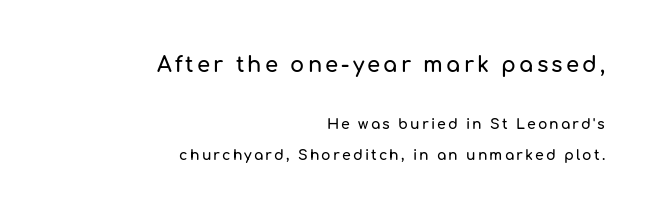
The image shows 21 px text type, upright; set right-aligned, loose line spacing (2.2x), not underlined; the first (top) block is 1.5x larger.
